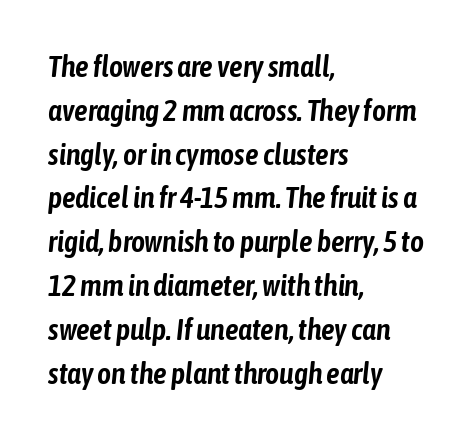
What stands out about the letter spacing? Nothing — it is the standard amount. The paragraph has a hard left edge and a soft right edge. The specimen omits any rule beneath the text block's lines. A typesetter would call this proportional, since set widths differ per character.
